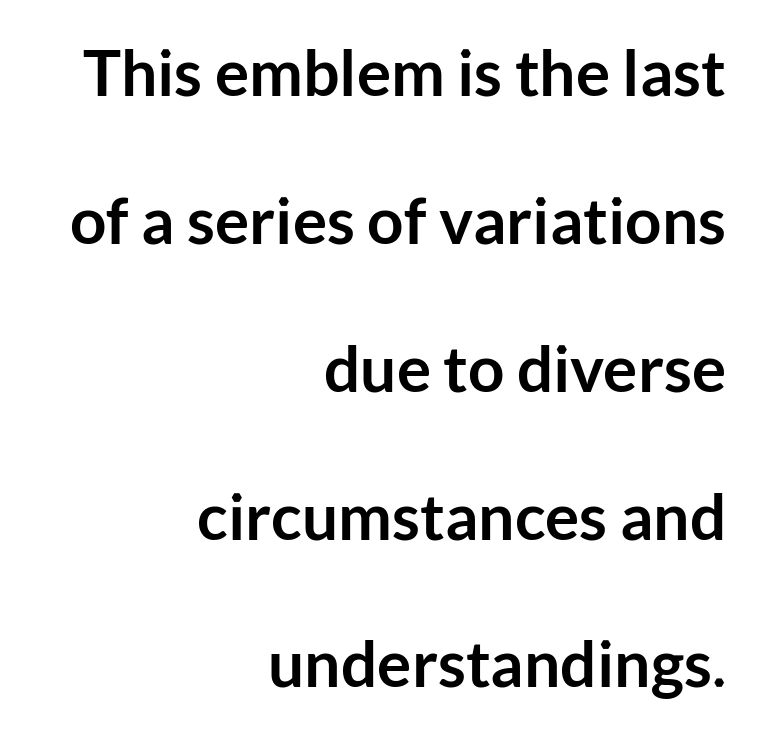
The image shows 64 px semibold sans-serif type, upright; set right-aligned, loose line spacing (2.31x), normal letter spacing, not underlined; low stroke contrast and a medium x-height.
